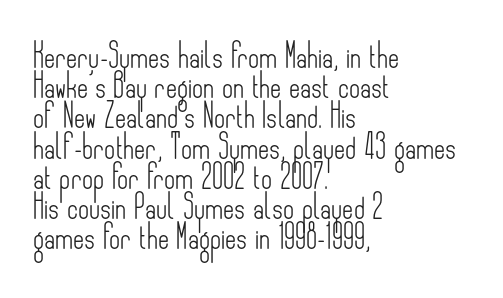
The weight would be labelled regular, book, light, or lighter still. Every stem runs plumb, perpendicular to the baseline. Descender tails drop into unmarked territory. One glance says typical: line gaps are just what's usual.
